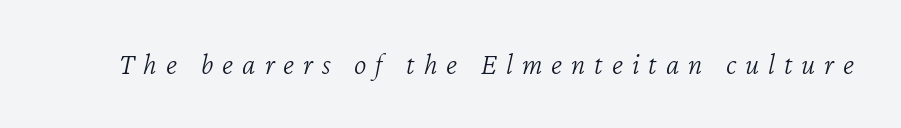
The image shows 30 px light type, italic (leaning right); set unusually wide letter spacing (+0.3 em), not underlined; low stroke contrast and a medium x-height.
